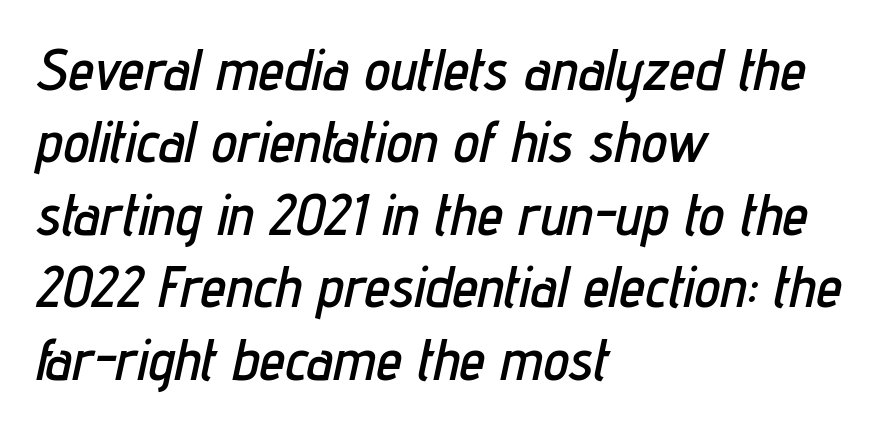
This sample is left-justified, so line endings fall wherever the words run out. Bare-footed words on every line. The passage shown is typed in a proportional face where columns would drift. If you drew a line through each stem, it would be angled.
